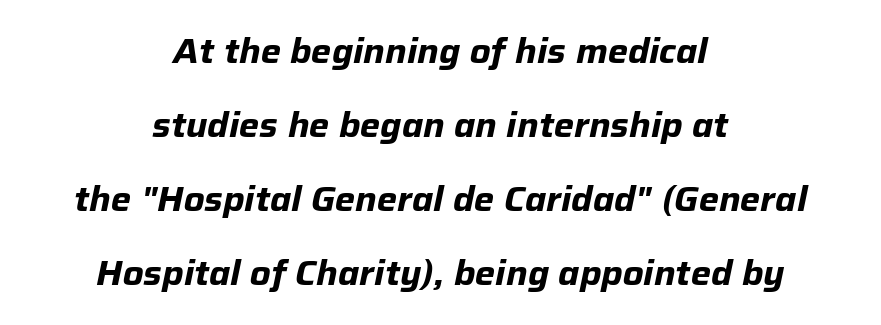
Spacing verdict: proportional, widths tailored to each character. Style check: oblique. Look at the stroke-to-counter ratio: heavy, a bold. The paragraph has two soft edges and a firm central axis.
